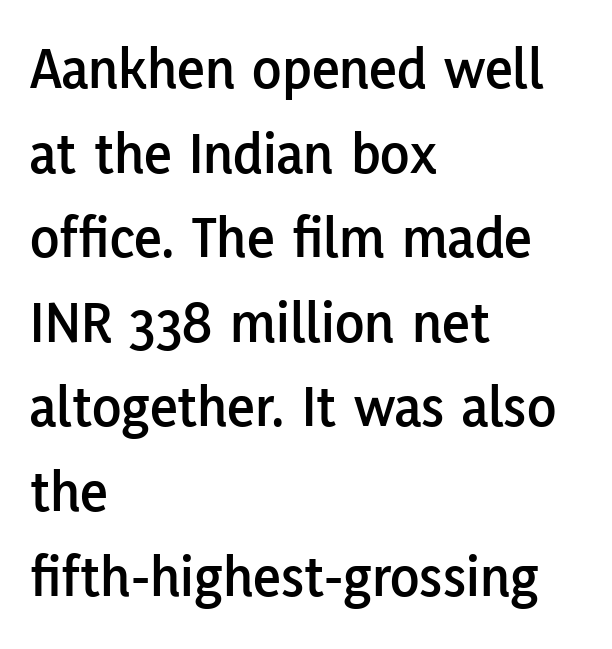
{"serif": "no", "italic": "no", "width": "normal", "stroke_contrast": "low", "x_height": "medium", "monospaced": "no", "underline": "no", "align": "left", "line_spacing": "normal", "line_spacing_ratio": 1.41, "letter_spacing": "normal", "letter_spacing_em": 0.0, "glyph_px": 60}
